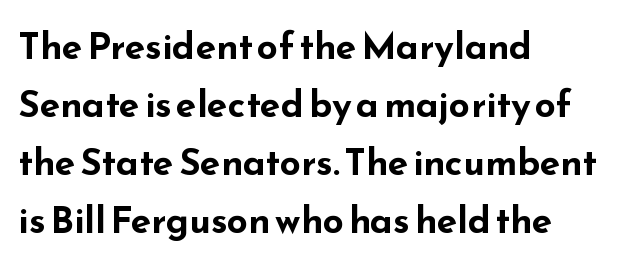
{"serif": "no", "italic": "no", "bold": "yes", "weight": "bold", "width": "wide", "stroke_contrast": "low", "x_height": "small", "monospaced": "no", "underline": "no", "align": "left", "line_spacing": "normal", "line_spacing_ratio": 1.57, "letter_spacing": "normal", "letter_spacing_em": 0.0, "glyph_px": 37}
